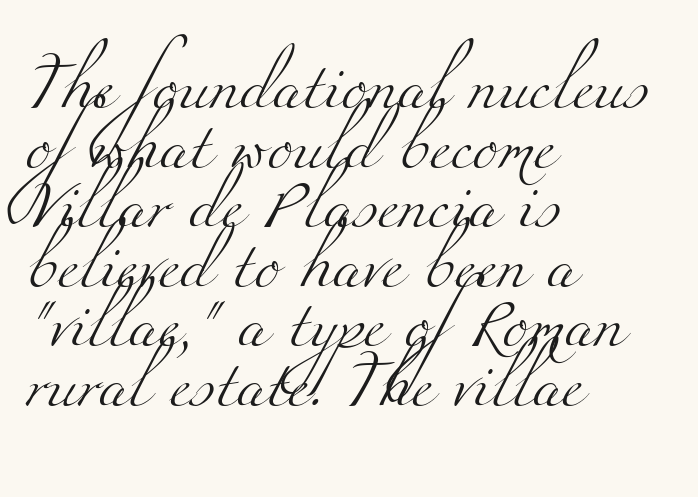
Reading down the block, your eye returns to a fixed left position each line. Words float on clear page, feet unadorned. Standard letterfit; no display-style spreading of the glyphs. Is this a fixed-width face? No — the glyphs have proportional, varying widths.
